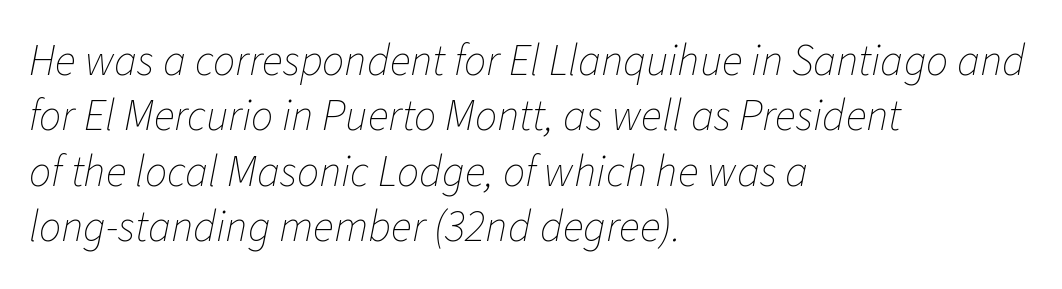
The rendering applies a slant to the glyphs. Caption: standard tracking, unaltered. Caption: multi-line text, flush left, ragged right. How would I describe the line gaps? Plain and ordinary.
